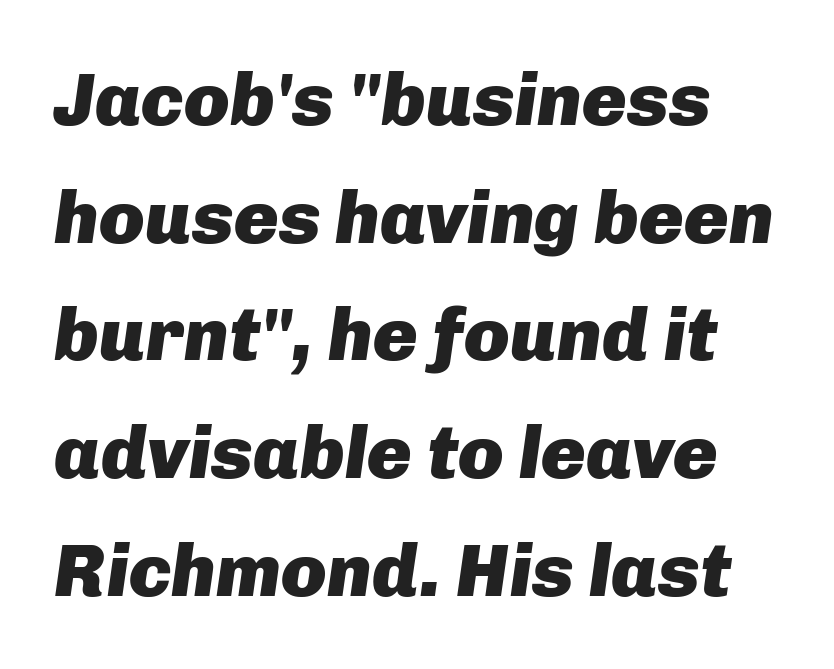
Q: Is the text bold? A: Yes.
Q: Is the text italic (slanted)? A: Yes, it leans right by about 8 degrees.
Q: Is the text underlined? A: No.
Q: Is the spacing between letters normal or unusually wide? A: Normal.
Q: Is the spacing between lines tight, normal or loose? A: Normal.
Q: Width (condensed, normal, or wide)? A: Normal.
Q: Stroke contrast? A: Low.
Q: x-height? A: Medium.
Q: Monospaced? A: No.
